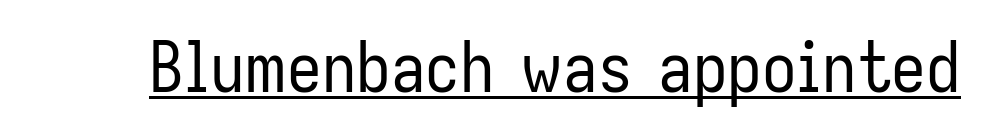
{"serif": "no", "italic": "no", "bold": "no", "weight": "regular", "width": "condensed", "stroke_contrast": "low", "x_height": "medium", "monospaced": "no", "underline": "yes", "letter_spacing": "normal", "letter_spacing_em": 0.0, "glyph_px": 69}
